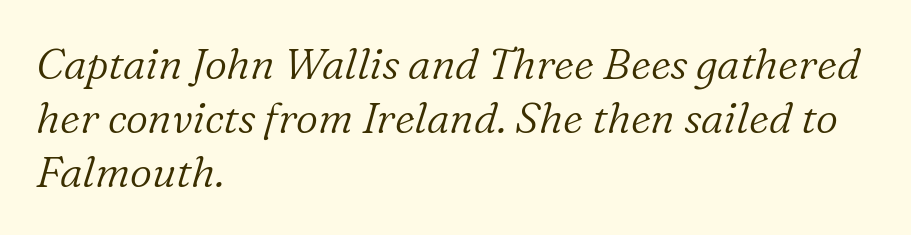
The image shows 43 px light serif type, italic (leaning right); set left-aligned, normal line spacing (1.26x), normal letter spacing, not underlined; low stroke contrast and a medium x-height.
